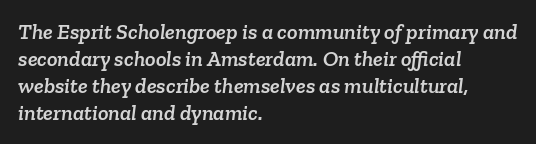
{"underline": "no", "align": "left", "line_spacing_ratio": 1.22, "letter_spacing": "normal", "letter_spacing_em": 0.0, "glyph_px": 22}
